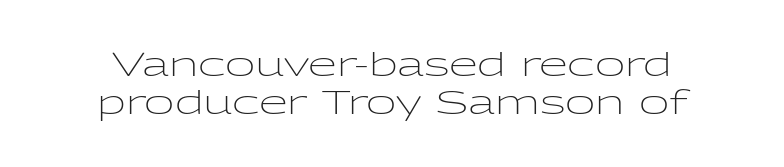
The rendering uses natural spacing where letterforms have individual widths. This rendering employs a face without finishing strokes, i.e., a sans-serif. The font sits on the lighter half of the weight spectrum, regular included. Look at the tracking — it's just the regular setting, nothing added. Casual observation: everything's sitting right in the middle. Any mark beneath the type? The region is blank.
